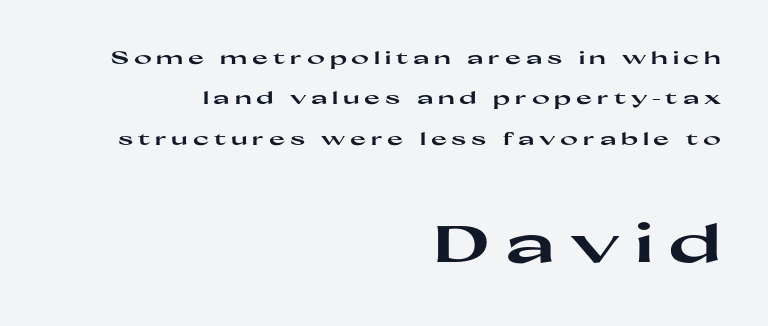
{"serif": "no", "italic": "no", "bold": "yes", "weight": "heavy", "width": "wide", "stroke_contrast": "high", "x_height": "medium", "monospaced": "no", "underline": "no", "align": "right", "line_spacing": "loose", "line_spacing_ratio": 2.38, "letter_spacing": "wide", "letter_spacing_em": 0.28, "larger_block": "second", "size_ratio": 3.06, "glyph_px": 52}
